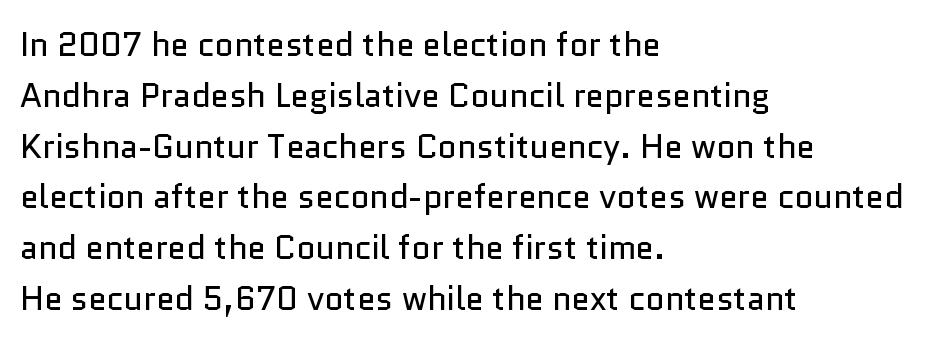
Decoration check: the copy has no underline. Inter-character spacing is left at the font's built-in metrics. A light-to-regular cut is what we see here. Letterform terminals end flat and unadorned throughout the passage. The rendering uses a moderate line-height, typical for paragraphs.
